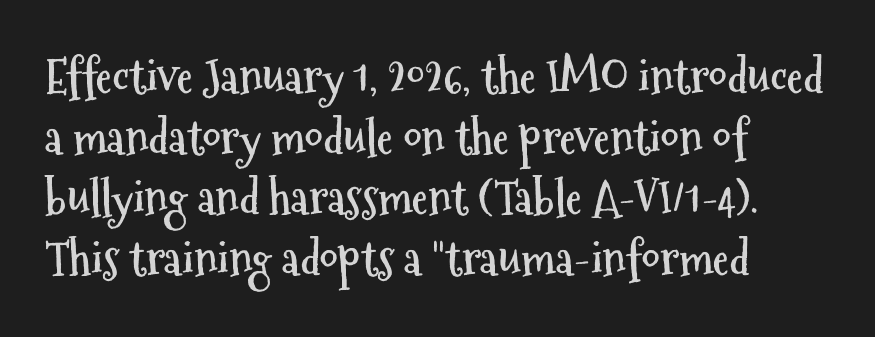
{"serif": "no", "italic": "no", "bold": "yes", "weight": "semibold", "width": "condensed", "stroke_contrast": "medium", "x_height": "medium", "monospaced": "no", "underline": "no", "align": "left", "line_spacing": "normal", "line_spacing_ratio": 1.32, "letter_spacing": "normal", "letter_spacing_em": 0.0, "glyph_px": 46}
